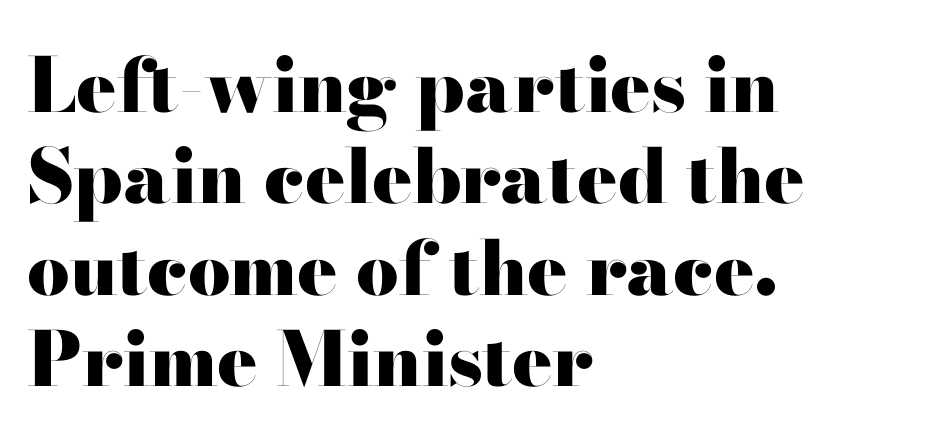
The image shows 75 px heavy, wide serif type, upright; set left-aligned, line spacing 1.22x, normal letter spacing, not underlined; high stroke contrast and a small x-height.
